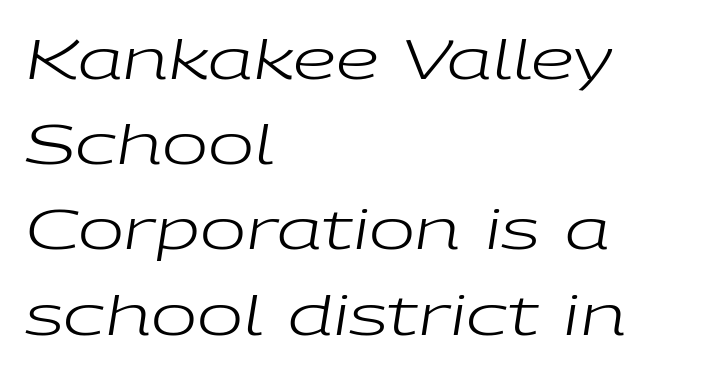
{"italic": "yes", "lean": "right", "slant_degrees": 9, "bold": "no", "weight": "regular", "width": "wide", "stroke_contrast": "low", "x_height": "medium", "monospaced": "no", "underline": "no", "align": "left", "line_spacing": "normal", "line_spacing_ratio": 1.55, "letter_spacing": "normal", "letter_spacing_em": 0.0, "glyph_px": 55}
